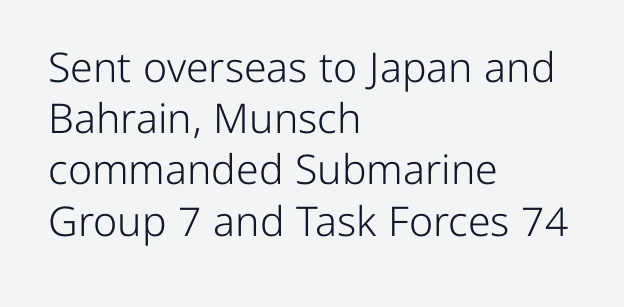
Notice how the passage keeps a crisp vertical edge on the left only. The rows are spaced the way most documents space them. Every character sits straight up, as roman type does. Looks like regular typesetting: each glyph gets only the width it needs. Stroke thickness stays within the range of a standard reading face or lighter. Letter spacing: default.
